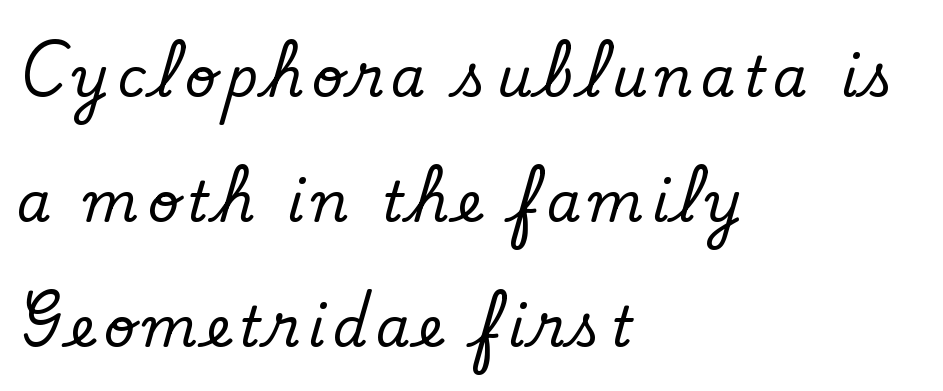
{"serif": "yes", "width": "normal", "stroke_contrast": "low", "x_height": "small", "monospaced": "no", "underline": "no", "align": "left", "line_spacing": "loose", "line_spacing_ratio": 2.27, "glyph_px": 55}
